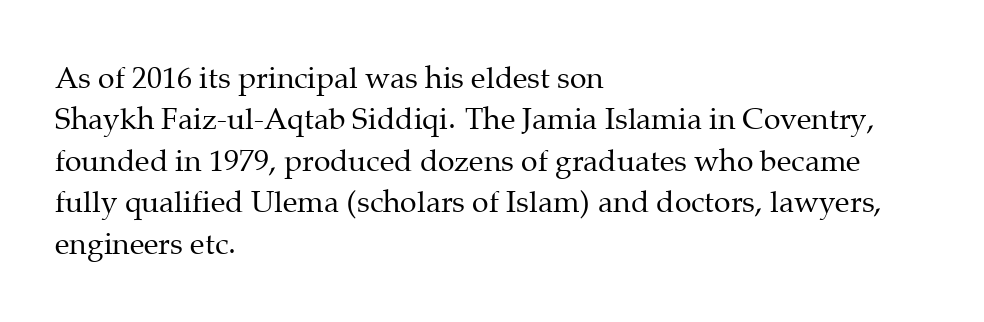
Q: Is the text bold? A: No.
Q: Is the text italic (slanted)? A: No, it is upright.
Q: Is the typeface a serif or a sans-serif typeface? A: Serif.
Q: Is the text underlined? A: No.
Q: How is the paragraph aligned? A: Left-aligned.
Q: Is the spacing between letters normal or unusually wide? A: Normal.
Q: Is the spacing between lines tight, normal or loose? A: Normal.
Q: Width (condensed, normal, or wide)? A: Normal.
Q: Stroke contrast? A: Medium.
Q: x-height? A: Medium.
Q: Monospaced? A: No.
